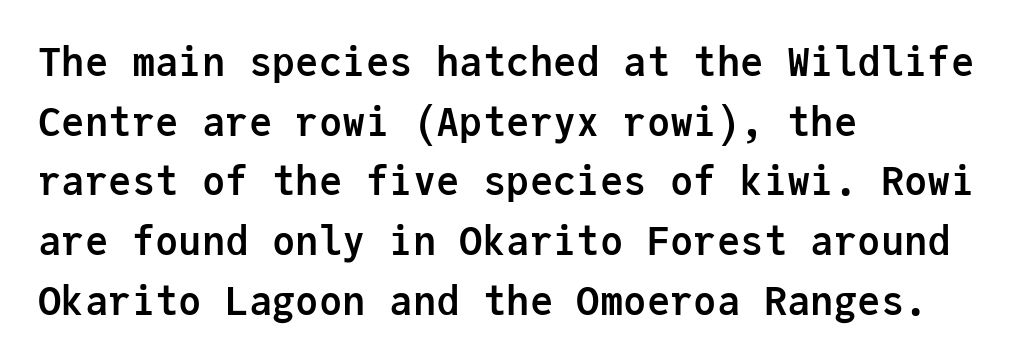
Ordinary non-slanted type is in use. The rendering keeps characters at their native spacing. The leading is moderate, giving the passage an even texture. The letters march in equal steps, a hallmark of fixed-pitch type.
